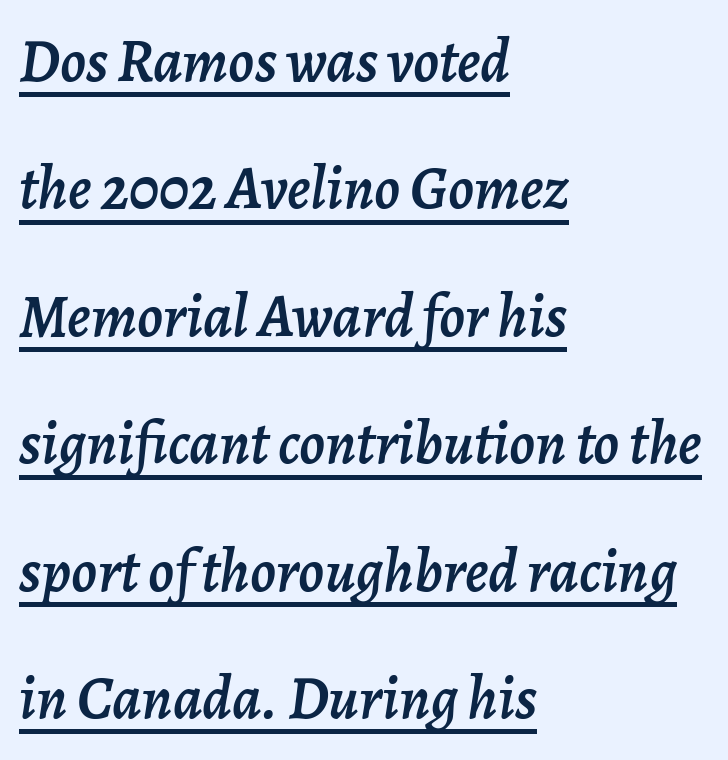
{"italic": "yes", "lean": "right", "slant_degrees": 7, "width": "normal", "stroke_contrast": "low", "x_height": "medium", "monospaced": "no", "underline": "yes", "align": "left", "line_spacing": "loose", "line_spacing_ratio": 2.09, "letter_spacing": "normal", "letter_spacing_em": 0.0, "glyph_px": 61}
